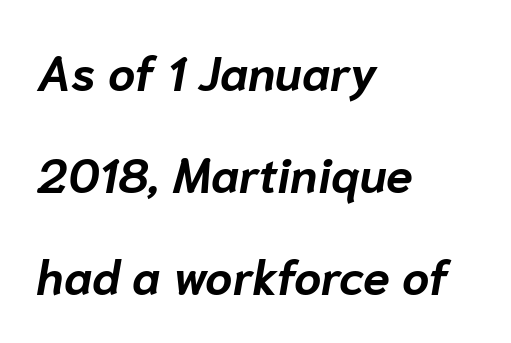
Q: Is the text bold? A: Yes.
Q: Is the text italic (slanted)? A: Yes, it leans right by about 10 degrees.
Q: Is the text underlined? A: No.
Q: How is the paragraph aligned? A: Left-aligned.
Q: Is the spacing between letters normal or unusually wide? A: Normal.
Q: Is the spacing between lines tight, normal or loose? A: Loose.
Q: Width (condensed, normal, or wide)? A: Normal.
Q: Stroke contrast? A: Low.
Q: x-height? A: Medium.
Q: Monospaced? A: No.
